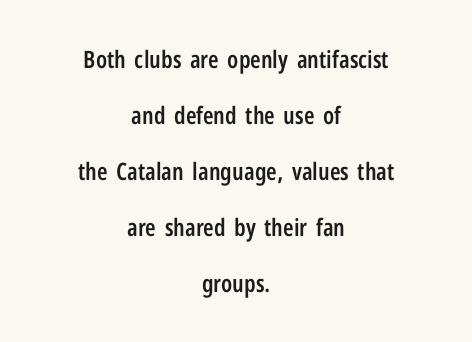
The image shows 24 px text type, upright; set centered, loose line spacing (2.33x), normal letter spacing, not underlined.
